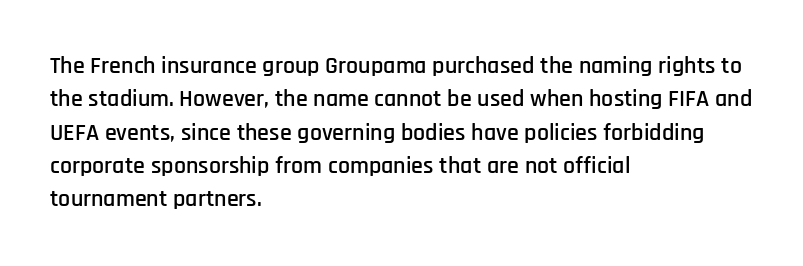
Style check: upright. Bare-footed words on every line. The passage shown has conventional tracking throughout. If you measured baseline to baseline, you'd find a middling distance. A student would call this left alignment; a typographer would say flush left, rag right.
